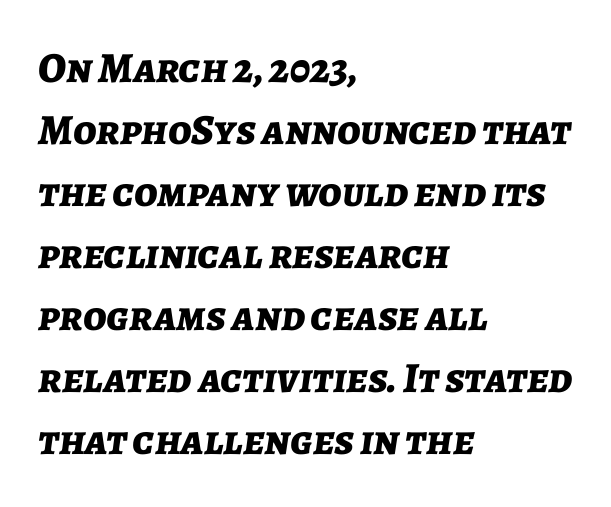
The image shows 43 px bold type, italic (leaning right); set left-aligned, normal line spacing (1.44x), normal letter spacing, not underlined; low stroke contrast and a medium x-height.
